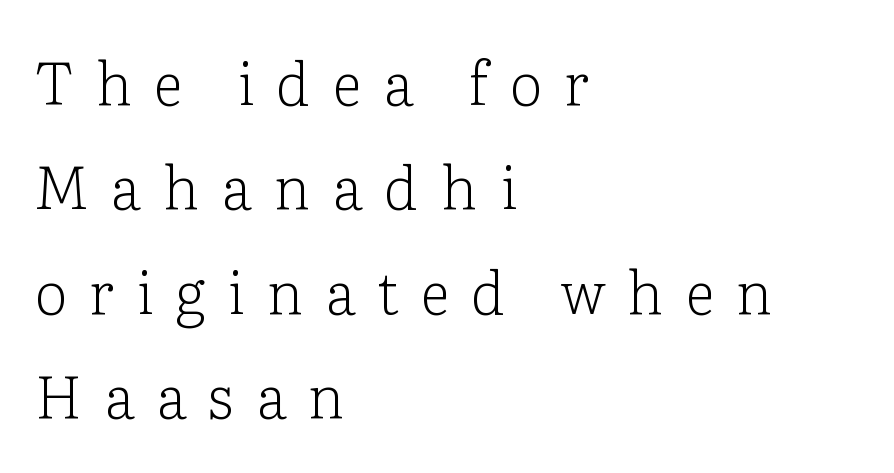
The image shows 59 px light serif type, upright; set left-aligned, line spacing 1.77x, unusually wide letter spacing (+0.37 em), not underlined; low stroke contrast and a medium x-height.
